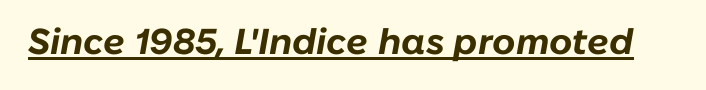
Nobody touched the tracking dial on this one. Descenders here cross a horizontal rule under the line. Heavy-handed strokes throughout: this text is bold. Would a proofreader flag this as italicized? Yes. Here the designer chose a conventional face with non-uniform glyph widths.
